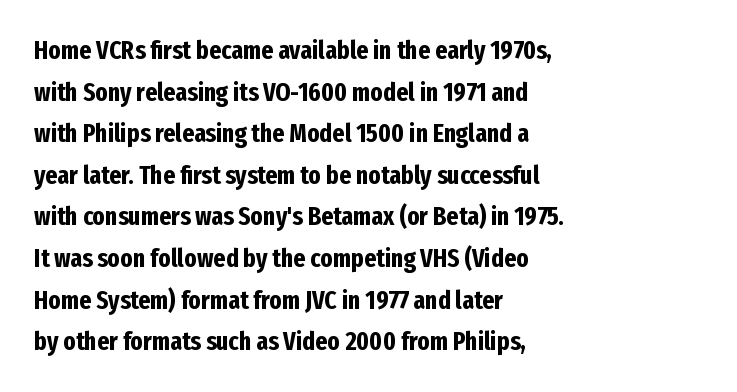
When letters stand straight like this, we call the style roman or upright. Successive baselines arrive at the customary interval. This rendering uses left alignment, leaving the right contour irregular. Notice how thick the strokes are: this is what a full bold looks like.
